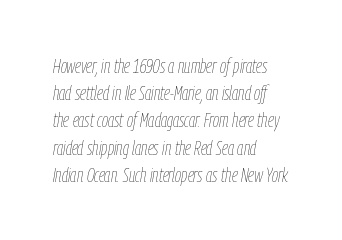
The paragraph shown leans on its left margin. Stem width sits at or under what a default text font uses. Letter spacing: default. Rows of type keep a routine distance in the vertical direction. The font's italic variant was chosen for this text. Words float on clear page, feet unadorned.
